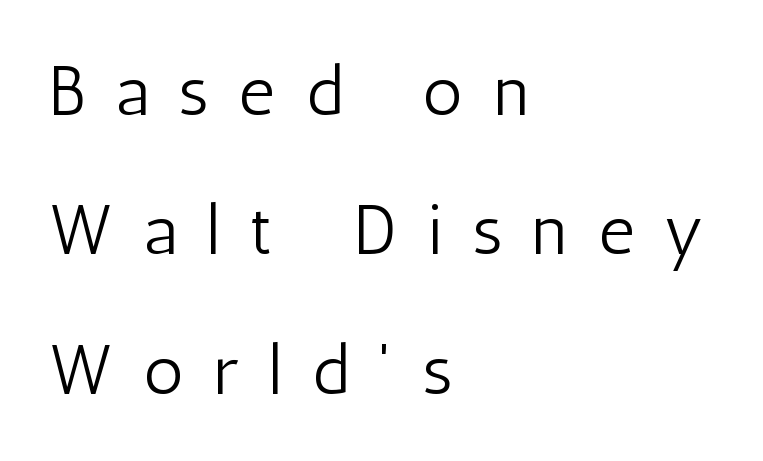
The image shows 70 px light, condensed sans-serif type, upright; set left-aligned, loose line spacing (1.99x), unusually wide letter spacing (+0.43 em), not underlined; low stroke contrast and a medium x-height.
